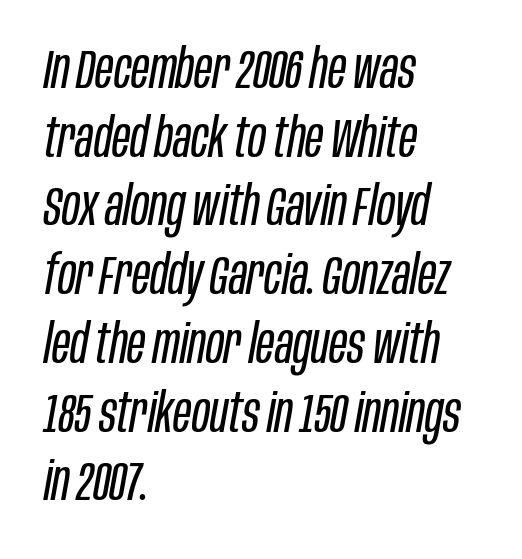
{"italic": "yes", "lean": "right", "slant_degrees": 10, "bold": "no", "weight": "regular", "width": "condensed", "stroke_contrast": "low", "x_height": "large", "monospaced": "no", "underline": "no", "align": "left", "line_spacing": "normal", "line_spacing_ratio": 1.25, "letter_spacing": "normal", "letter_spacing_em": 0.0, "glyph_px": 55}
